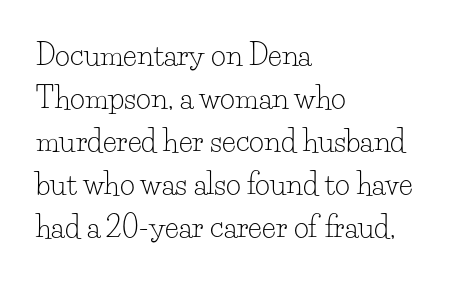
{"serif": "yes", "italic": "no", "bold": "no", "weight": "light", "width": "normal", "stroke_contrast": "low", "x_height": "small", "monospaced": "no", "underline": "no", "align": "left", "line_spacing": "normal", "line_spacing_ratio": 1.48, "letter_spacing": "normal", "letter_spacing_em": 0.0, "glyph_px": 29}
